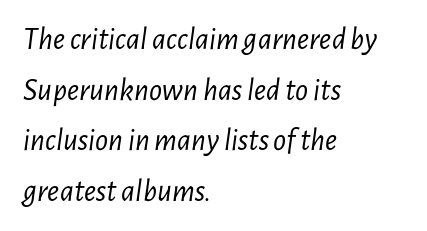
{"italic": "yes", "lean": "right", "slant_degrees": 7, "bold": "no", "weight": "light", "width": "condensed", "stroke_contrast": "low", "x_height": "medium", "monospaced": "no", "underline": "no", "align": "left", "line_spacing": "normal", "line_spacing_ratio": 1.58, "letter_spacing": "normal", "letter_spacing_em": 0.0, "glyph_px": 32}
